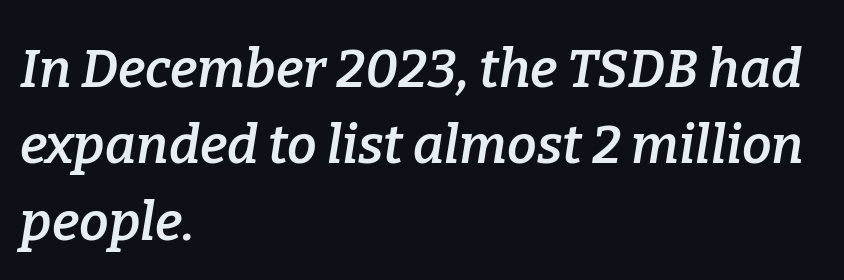
{"serif": "yes", "italic": "yes", "lean": "right", "slant_degrees": 9, "bold": "semi", "weight": "semibold", "width": "normal", "stroke_contrast": "low", "x_height": "medium", "monospaced": "no", "underline": "no", "align": "left", "line_spacing": "normal", "line_spacing_ratio": 1.44, "letter_spacing": "normal", "letter_spacing_em": 0.0, "glyph_px": 53}
